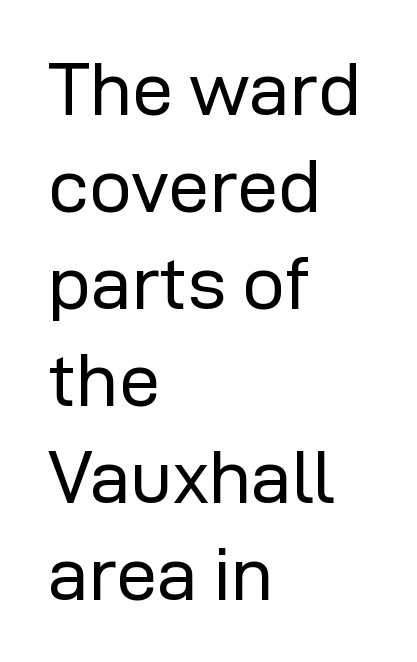
Q: Is the text bold? A: No.
Q: Is the text italic (slanted)? A: No, it is upright.
Q: Is the typeface a serif or a sans-serif typeface? A: Sans-serif.
Q: Is the text underlined? A: No.
Q: How is the paragraph aligned? A: Left-aligned.
Q: Is the spacing between letters normal or unusually wide? A: Normal.
Q: Is the spacing between lines tight, normal or loose? A: Normal.
Q: Width (condensed, normal, or wide)? A: Normal.
Q: Stroke contrast? A: Low.
Q: x-height? A: Medium.
Q: Monospaced? A: No.
